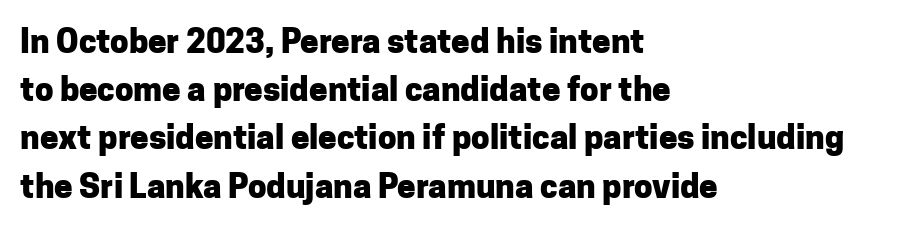
The image shows 33 px heavy sans-serif type, upright; set left-aligned, normal line spacing (1.46x), normal letter spacing, not underlined; low stroke contrast and a medium x-height.
